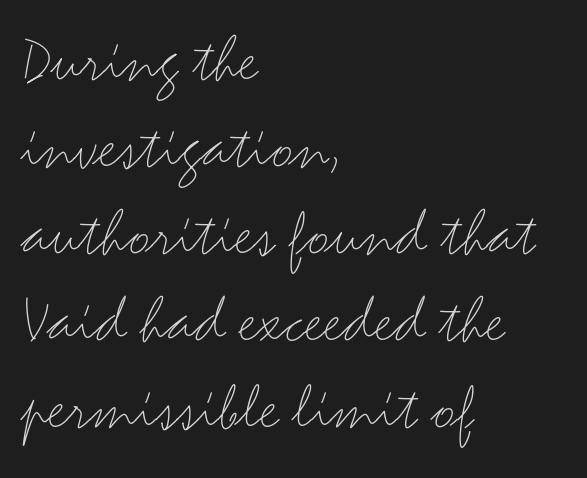
Check under the words: just untouched page. Left-aligned paragraph, ragged on the right. The rendering uses natural spacing where letterforms have individual widths. Here the glyphs are tracked normally, forming tight word shapes. Is there much room between lines? A standard amount, neither cramped nor airy.
